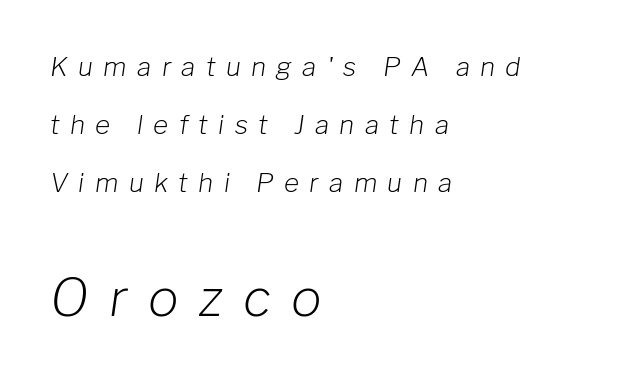
{"italic": "yes", "lean": "right", "slant_degrees": 8, "bold": "no", "weight": "light", "width": "normal", "stroke_contrast": "low", "x_height": "medium", "monospaced": "no", "underline": "no", "align": "left", "line_spacing": "loose", "line_spacing_ratio": 2.24, "letter_spacing": "wide", "letter_spacing_em": 0.4, "larger_block": "second", "size_ratio": 1.96, "glyph_px": 51}
